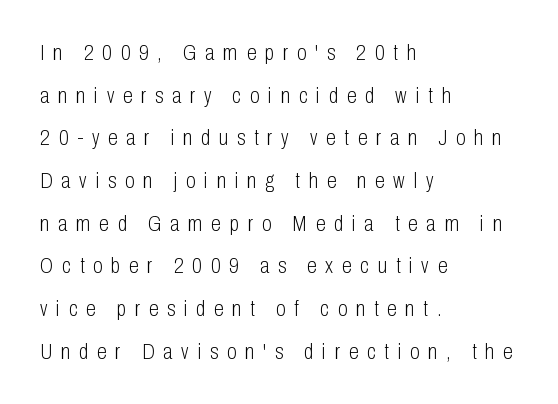
The image shows 22 px text type, upright; set left-aligned, loose line spacing (1.94x), unusually wide letter spacing (+0.4 em), not underlined.
